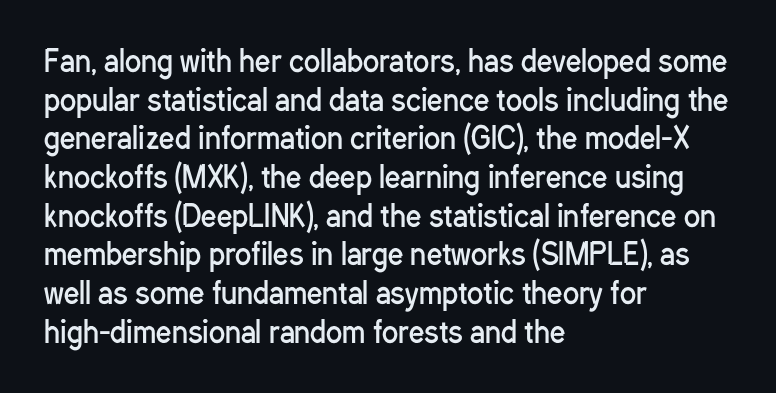
{"serif": "no", "italic": "no", "bold": "no", "weight": "regular", "width": "condensed", "stroke_contrast": "low", "x_height": "medium", "monospaced": "no", "underline": "no", "align": "left", "line_spacing": "normal", "line_spacing_ratio": 1.29, "letter_spacing": "normal", "letter_spacing_em": 0.0, "glyph_px": 30}
